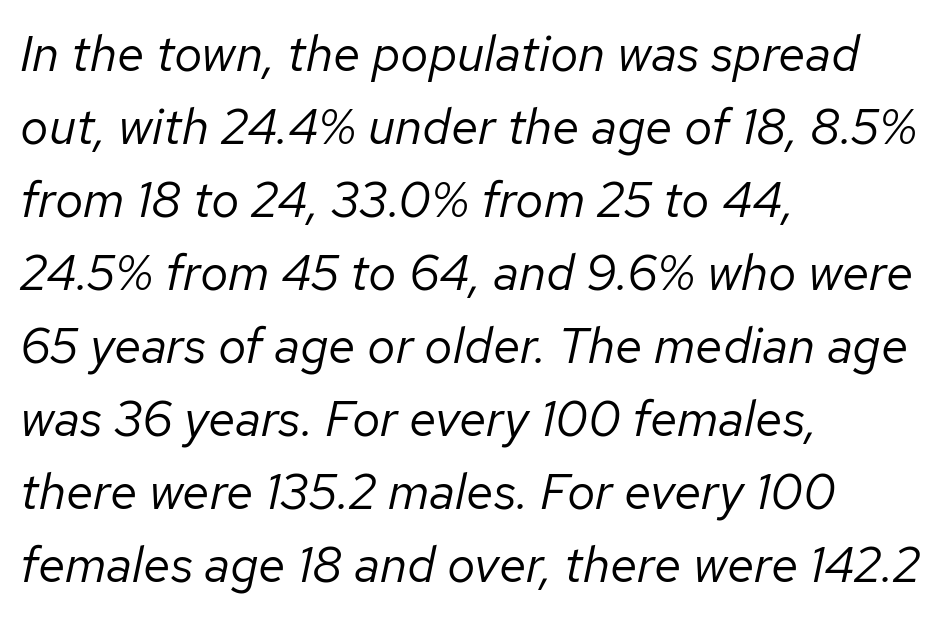
Alignment: flush left. Nobody drew a line under any word here. You could not count columns in this text — the font is proportionally spaced. Unbolded letterforms with no extra heft.
